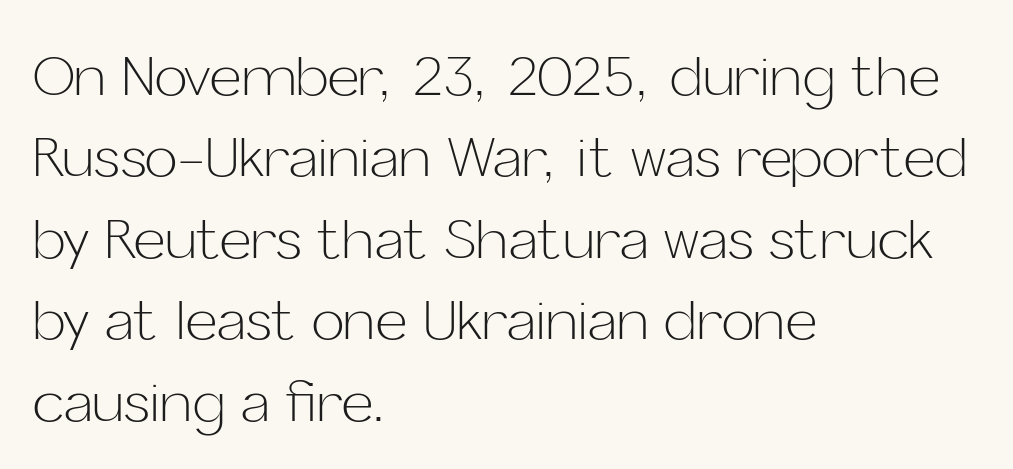
Q: Is the text bold? A: No.
Q: Is the text italic (slanted)? A: No, it is upright.
Q: Is the typeface a serif or a sans-serif typeface? A: Sans-serif.
Q: Is the text underlined? A: No.
Q: How is the paragraph aligned? A: Left-aligned.
Q: Is the spacing between letters normal or unusually wide? A: Normal.
Q: Is the spacing between lines tight, normal or loose? A: Normal.
Q: Width (condensed, normal, or wide)? A: Normal.
Q: Stroke contrast? A: Low.
Q: x-height? A: Medium.
Q: Monospaced? A: No.
